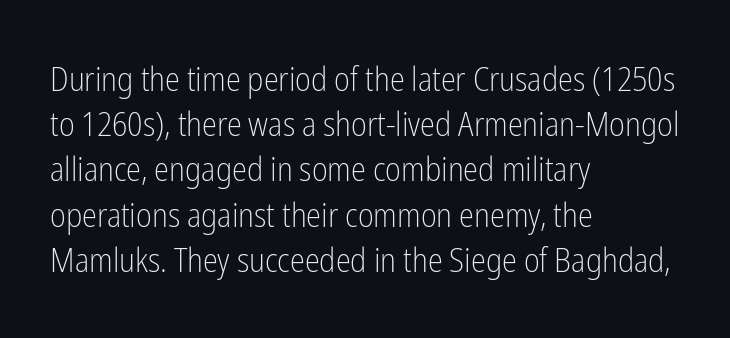
Q: Is the text bold? A: No.
Q: Is the text italic (slanted)? A: No, it is upright.
Q: Is the typeface a serif or a sans-serif typeface? A: Sans-serif.
Q: Is the text underlined? A: No.
Q: How is the paragraph aligned? A: Left-aligned.
Q: Is the spacing between letters normal or unusually wide? A: Normal.
Q: Is the spacing between lines tight, normal or loose? A: Normal.
Q: Width (condensed, normal, or wide)? A: Condensed.
Q: Stroke contrast? A: Low.
Q: x-height? A: Medium.
Q: Monospaced? A: No.
